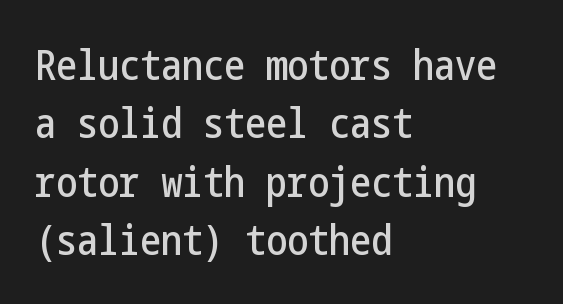
{"serif": "no", "italic": "no", "width": "condensed", "stroke_contrast": "low", "x_height": "medium", "underline": "no", "align": "left", "line_spacing": "normal", "line_spacing_ratio": 1.39, "letter_spacing": "normal", "letter_spacing_em": 0.0, "glyph_px": 42}
